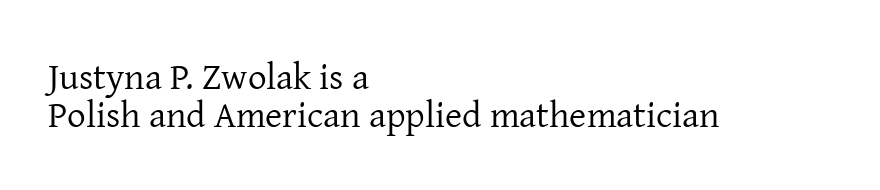
What's the leading like? Squeezed, with rows nearly overlapping. Decoration check: the copy has no underline. Do the letters lean? They stand straight. Character widths vary here, with narrow letters taking less room than wide ones.
